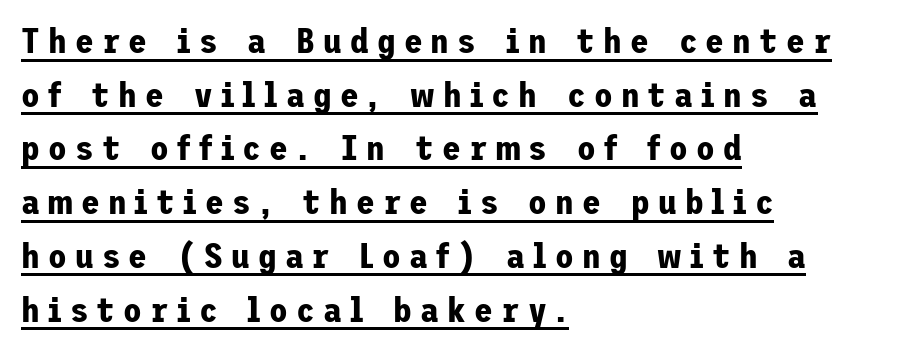
The image shows 34 px bold sans-serif type, upright; set left-aligned, normal line spacing (1.58x), unusually wide letter spacing (+0.24 em), underlined; low stroke contrast and a medium x-height.
